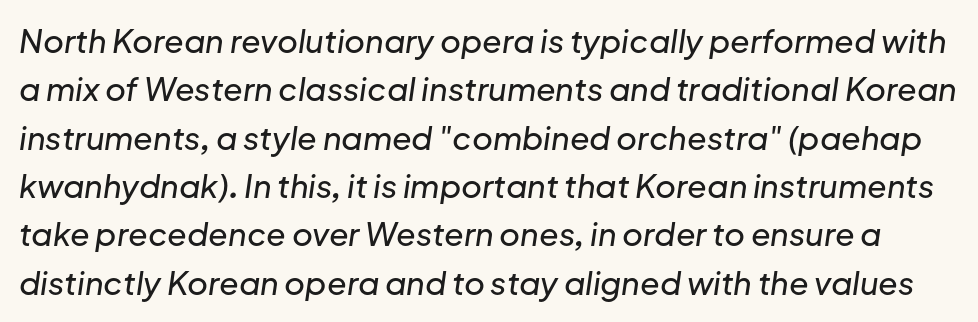
The image shows 32 px text type, italic (leaning right); set normal line spacing (1.51x), normal letter spacing, not underlined; low stroke contrast and a medium x-height.
